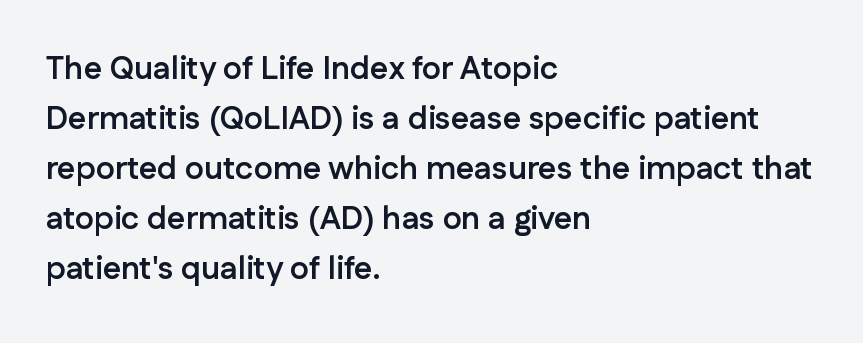
{"serif": "no", "italic": "no", "bold": "yes", "weight": "semibold", "width": "normal", "stroke_contrast": "low", "x_height": "medium", "monospaced": "no", "underline": "no", "align": "left", "line_spacing": "normal", "line_spacing_ratio": 1.56, "letter_spacing": "normal", "letter_spacing_em": 0.0, "glyph_px": 32}
